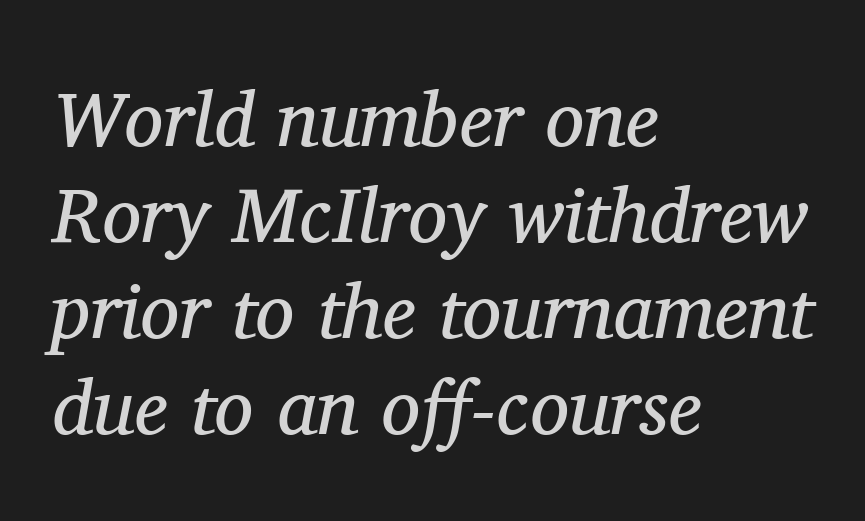
{"serif": "yes", "italic": "yes", "lean": "right", "slant_degrees": 11, "bold": "no", "weight": "regular", "width": "normal", "stroke_contrast": "medium", "x_height": "medium", "monospaced": "no", "underline": "no", "align": "left", "line_spacing_ratio": 1.23, "letter_spacing": "normal", "letter_spacing_em": 0.0, "glyph_px": 78}
